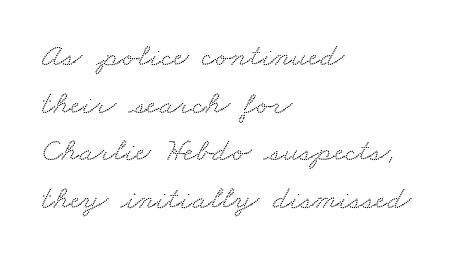
The image shows 33 px wide serif type; set left-aligned, normal line spacing (1.44x), normal letter spacing, not underlined; low stroke contrast and a small x-height.
